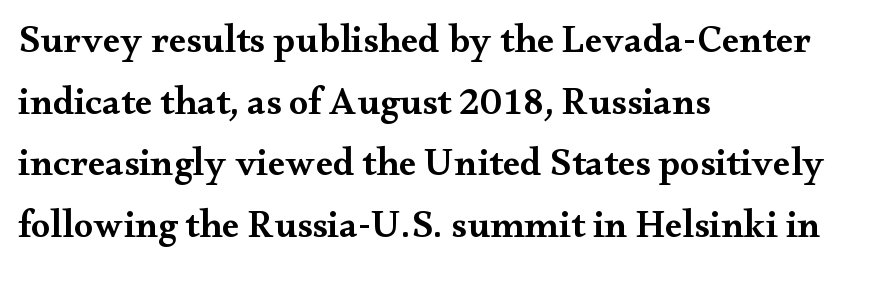
{"serif": "yes", "italic": "no", "bold": "semi", "weight": "semibold", "width": "wide", "stroke_contrast": "medium", "x_height": "small", "monospaced": "no", "underline": "no", "align": "left", "line_spacing": "normal", "line_spacing_ratio": 1.58, "letter_spacing": "normal", "letter_spacing_em": 0.0, "glyph_px": 39}
